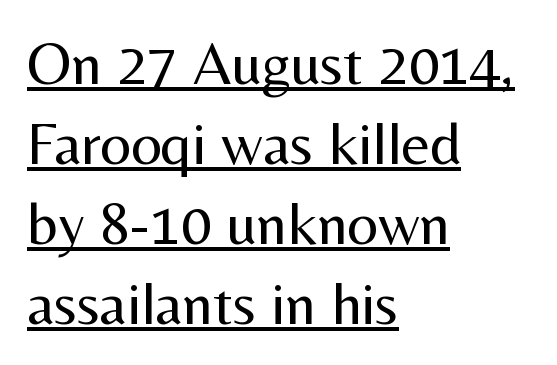
{"serif": "no", "italic": "no", "bold": "no", "weight": "regular", "width": "normal", "stroke_contrast": "medium", "x_height": "medium", "monospaced": "no", "underline": "yes", "align": "left", "line_spacing": "normal", "line_spacing_ratio": 1.31, "letter_spacing": "normal", "letter_spacing_em": 0.0, "glyph_px": 61}
